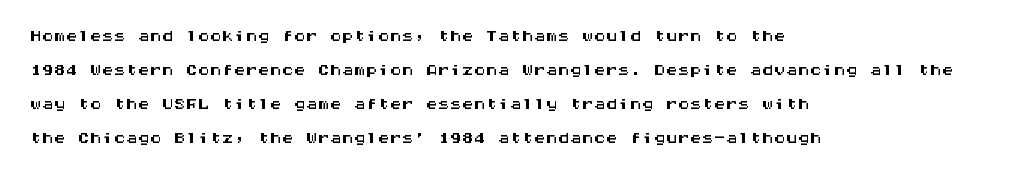
Q: Is the text italic (slanted)? A: No, it is upright.
Q: Is the text underlined? A: No.
Q: How is the paragraph aligned? A: Left-aligned.
Q: Is the spacing between letters normal or unusually wide? A: Normal.
Q: Is the spacing between lines tight, normal or loose? A: Normal.
